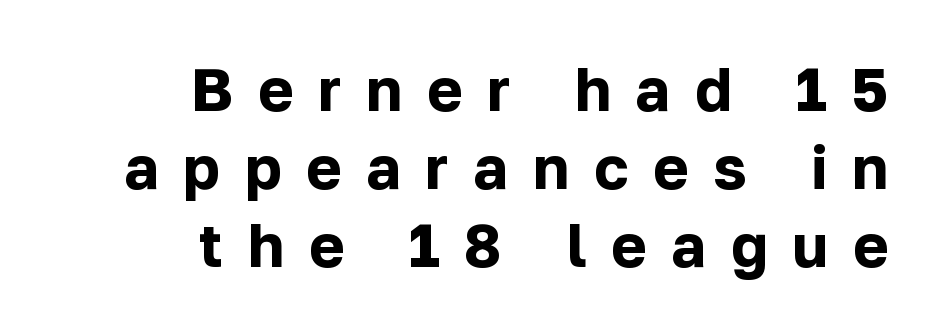
The image shows 60 px bold sans-serif type, upright; set right-aligned, normal line spacing (1.3x), unusually wide letter spacing (+0.41 em), not underlined; low stroke contrast and a medium x-height.
